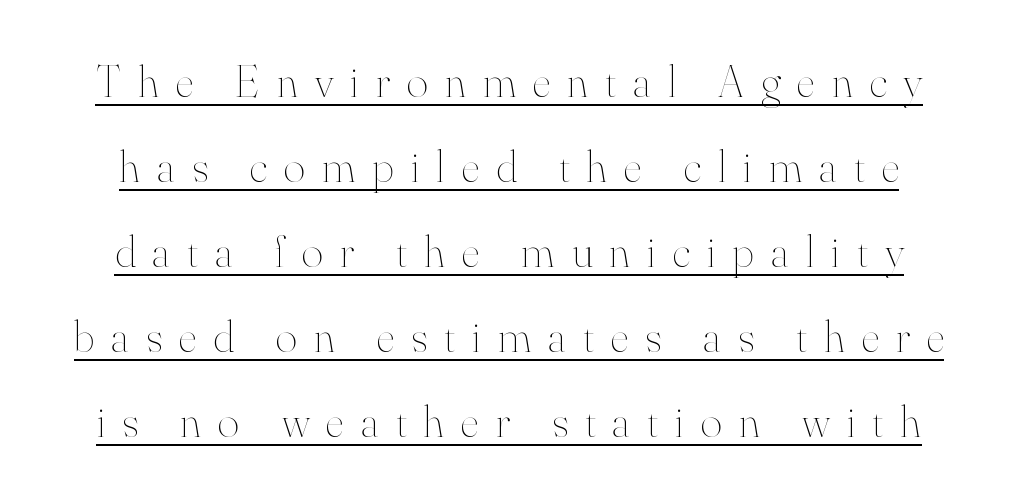
The image shows 46 px thin type, upright; set line spacing 1.85x, unusually wide letter spacing (+0.37 em), underlined; high stroke contrast and a small x-height.
